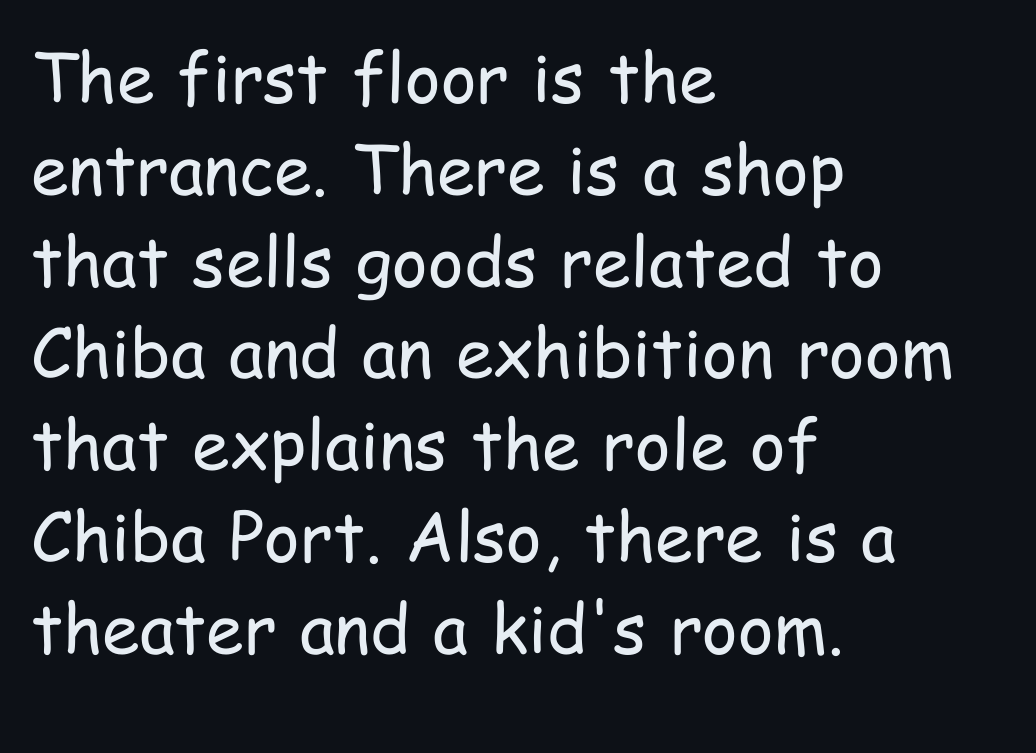
{"serif": "no", "italic": "no", "bold": "no", "weight": "regular", "width": "condensed", "stroke_contrast": "low", "x_height": "medium", "monospaced": "no", "underline": "no", "align": "left", "line_spacing": "normal", "line_spacing_ratio": 1.35, "letter_spacing": "normal", "letter_spacing_em": 0.0, "glyph_px": 68}
